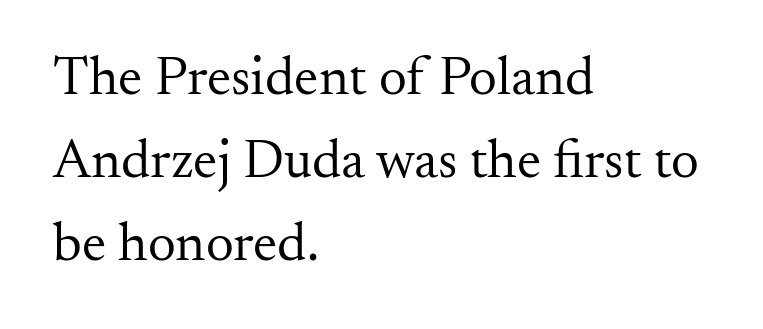
Q: Is the text bold? A: No.
Q: Is the text italic (slanted)? A: No, it is upright.
Q: Is the typeface a serif or a sans-serif typeface? A: Serif.
Q: Is the text underlined? A: No.
Q: How is the paragraph aligned? A: Left-aligned.
Q: Is the spacing between letters normal or unusually wide? A: Normal.
Q: Is the spacing between lines tight, normal or loose? A: Normal.
Q: Width (condensed, normal, or wide)? A: Normal.
Q: Stroke contrast? A: Medium.
Q: x-height? A: Small.
Q: Monospaced? A: No.
